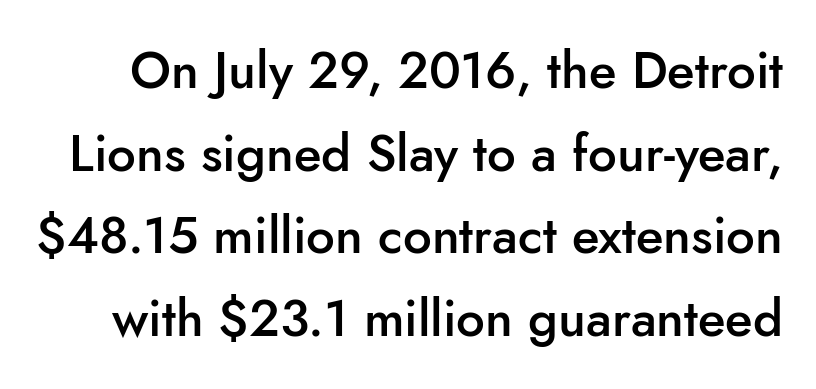
{"serif": "no", "italic": "no", "bold": "semi", "weight": "semibold", "width": "normal", "stroke_contrast": "low", "x_height": "small", "monospaced": "no", "underline": "no", "line_spacing": "normal", "line_spacing_ratio": 1.62, "letter_spacing": "normal", "letter_spacing_em": 0.0, "glyph_px": 51}
